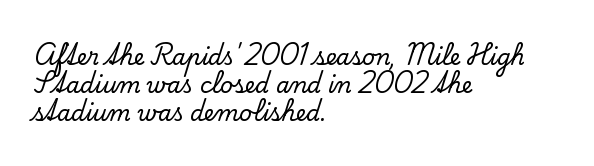
Q: Is the text italic (slanted)? A: Yes.
Q: Is the text underlined? A: No.
Q: How is the paragraph aligned? A: Left-aligned.
Q: Is the spacing between letters normal or unusually wide? A: Normal.
Q: Is the spacing between lines tight, normal or loose? A: Normal.
